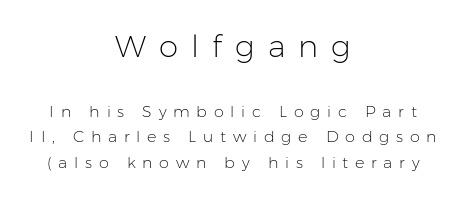
Q: Is the text bold? A: No.
Q: Is the text italic (slanted)? A: No, it is upright.
Q: Is the typeface a serif or a sans-serif typeface? A: Sans-serif.
Q: Is the text underlined? A: No.
Q: How is the paragraph aligned? A: Centered.
Q: Is the spacing between letters normal or unusually wide? A: Unusually wide.
Q: Is the spacing between lines tight, normal or loose? A: Normal.
Q: Which block of text is set in a larger size, the first (top) or the second (bottom)? A: The first (top) one.
Q: Width (condensed, normal, or wide)? A: Normal.
Q: Stroke contrast? A: Low.
Q: x-height? A: Medium.
Q: Monospaced? A: No.
